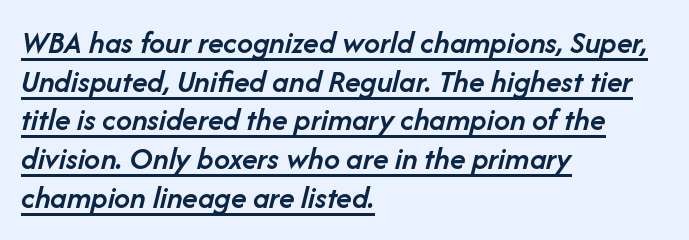
The image shows 32 px semibold type, italic (leaning right); set left-aligned, line spacing 1.21x, normal letter spacing, underlined; low stroke contrast and a medium x-height.
